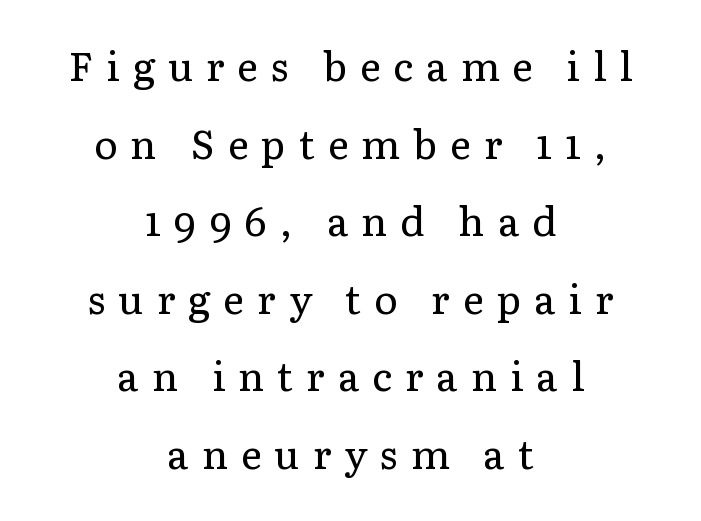
The image shows 40 px regular-weight serif type, upright; set centered, loose line spacing (1.94x), unusually wide letter spacing (+0.32 em), not underlined; low stroke contrast and a medium x-height.
